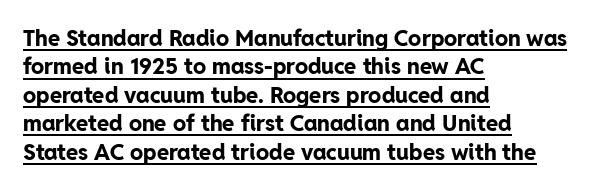
A rule runs beneath these lines of type. The paragraph has a hard left edge and a soft right edge. Inter-character spacing is left at the font's built-in metrics. Regular leading. The letters stand straight up with perfectly vertical stems.
